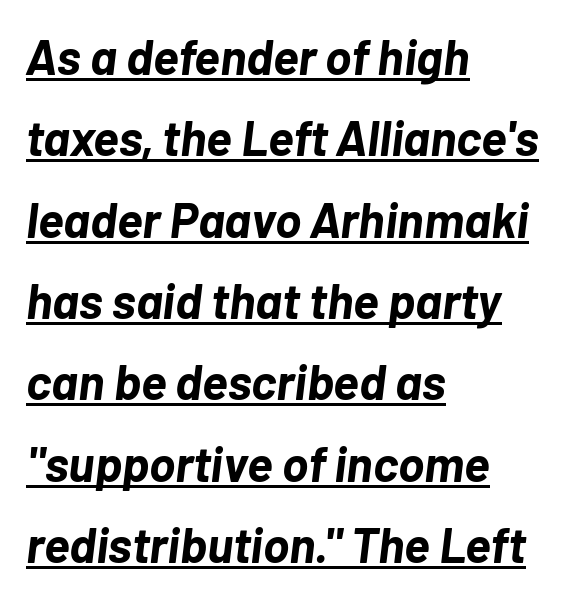
Q: Is the text bold? A: Yes.
Q: Is the text italic (slanted)? A: Yes, it leans right by about 7 degrees.
Q: Is the text underlined? A: Yes.
Q: How is the paragraph aligned? A: Left-aligned.
Q: Is the spacing between letters normal or unusually wide? A: Normal.
Q: Is the spacing between lines tight, normal or loose? A: Normal.
Q: Width (condensed, normal, or wide)? A: Normal.
Q: Stroke contrast? A: Low.
Q: x-height? A: Medium.
Q: Monospaced? A: No.
